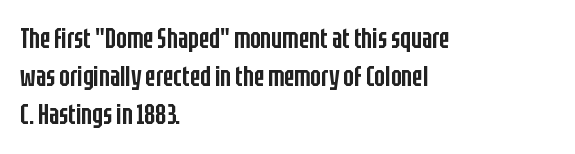
{"serif": "no", "italic": "no", "bold": "semi", "weight": "semibold", "width": "condensed", "stroke_contrast": "low", "x_height": "large", "monospaced": "no", "underline": "no", "align": "left", "line_spacing": "normal", "line_spacing_ratio": 1.36, "letter_spacing": "normal", "letter_spacing_em": 0.0, "glyph_px": 28}
